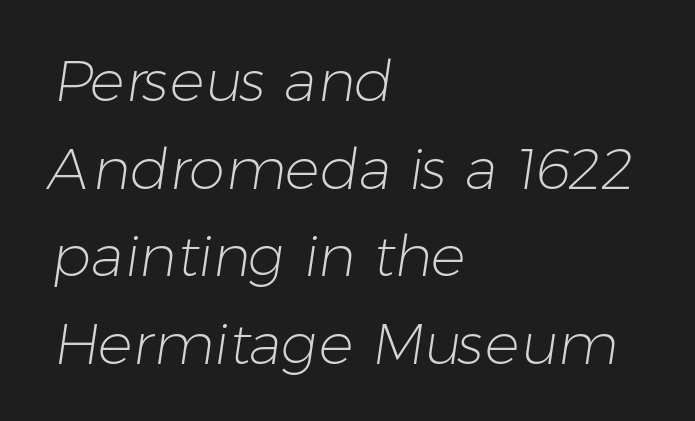
{"serif": "no", "bold": "no", "weight": "light", "width": "normal", "stroke_contrast": "low", "x_height": "medium", "monospaced": "no", "underline": "no", "align": "left", "line_spacing": "normal", "line_spacing_ratio": 1.51, "letter_spacing": "normal", "letter_spacing_em": 0.0, "glyph_px": 58}
